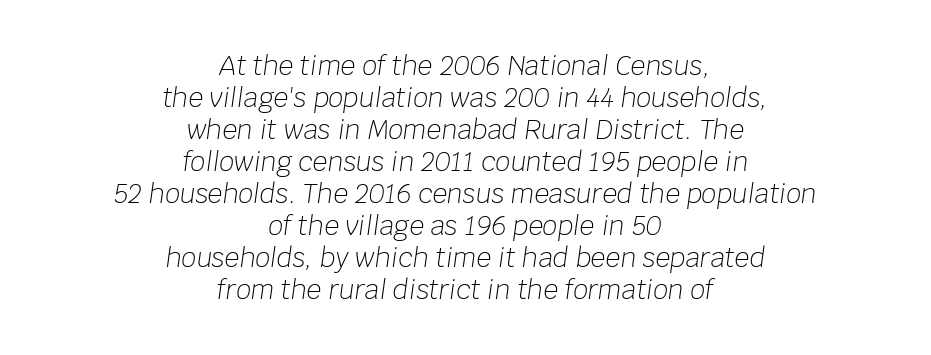
Q: Is the text bold? A: No.
Q: Is the text italic (slanted)? A: Yes, it leans right by about 8 degrees.
Q: Is the text underlined? A: No.
Q: How is the paragraph aligned? A: Centered.
Q: Is the spacing between letters normal or unusually wide? A: Normal.
